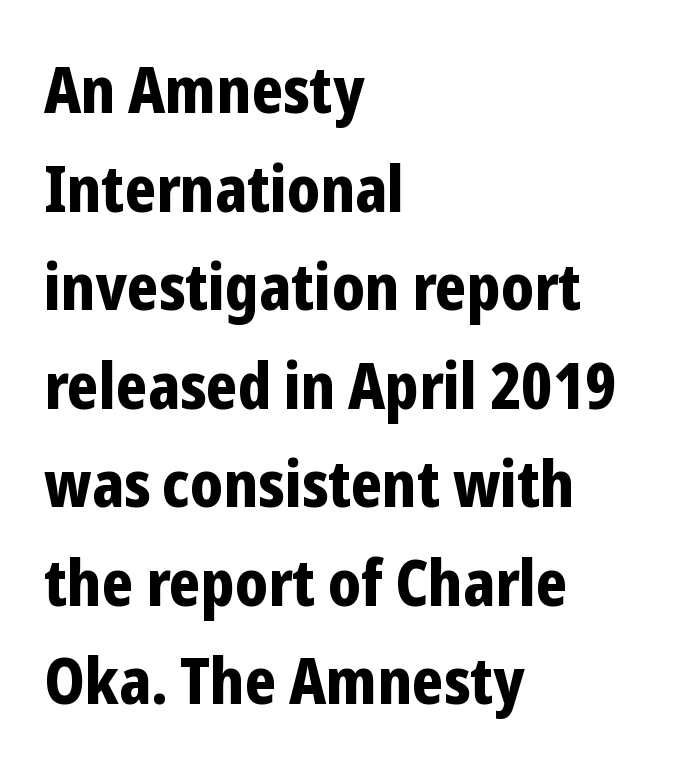
The image shows 64 px bold, condensed sans-serif type, upright; set left-aligned, normal line spacing (1.54x), normal letter spacing, not underlined; low stroke contrast and a medium x-height.
